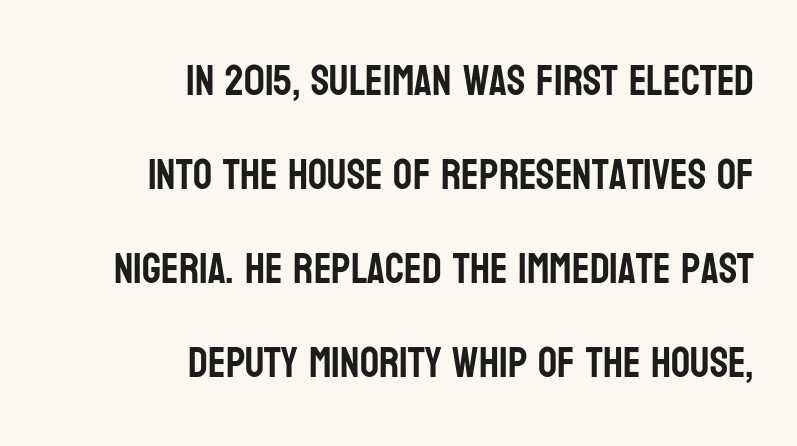
The image shows 42 px condensed sans-serif type, upright; set right-aligned, loose line spacing (2.24x), normal letter spacing, not underlined; low stroke contrast and a large x-height.
